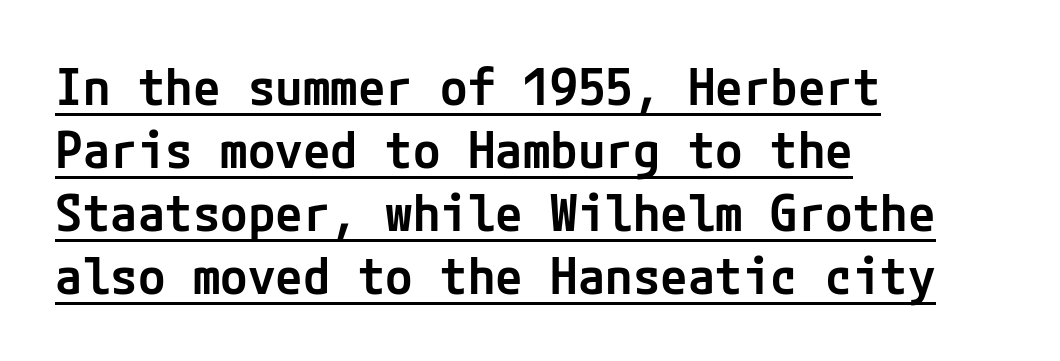
The image shows 50 px semibold sans-serif type, upright; set left-aligned, normal line spacing (1.26x), normal letter spacing, underlined; low stroke contrast and a medium x-height.
